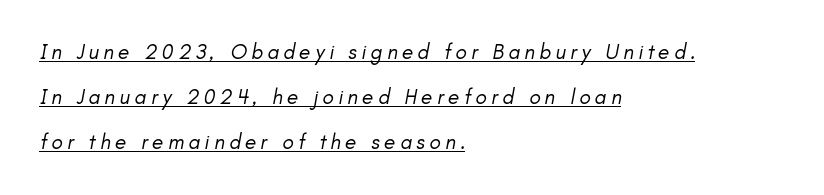
The passage shown stacks its lines with a broad gap. The letterforms stand isolated, each surrounded by extra space. The letterforms sit at book weight or below. The text block is weighted toward the left margin, trailing off unevenly rightward.
